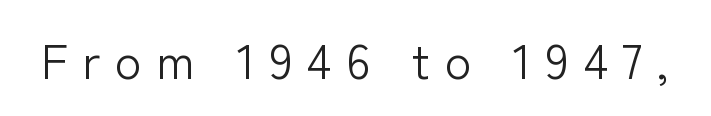
The passage shown is typed in a proportional face where columns would drift. This sample uses an upright cut, with every glyph sitting square on the baseline. Nothing heavy about these letters — not bold at all. Each word looks stretched out because of the extra space between its letters. Underline: absent. Look at the bottom of the vertical strokes: they stop flat, with no serifs.
